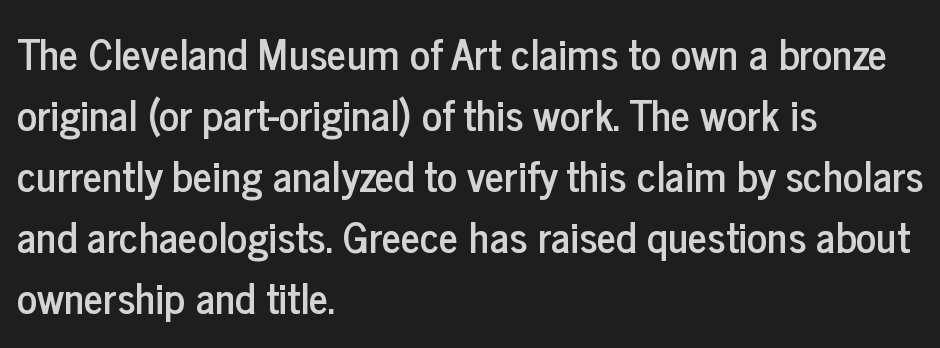
The image shows 42 px condensed sans-serif type, upright; set left-aligned, normal line spacing (1.45x), normal letter spacing, not underlined; low stroke contrast and a medium x-height.
